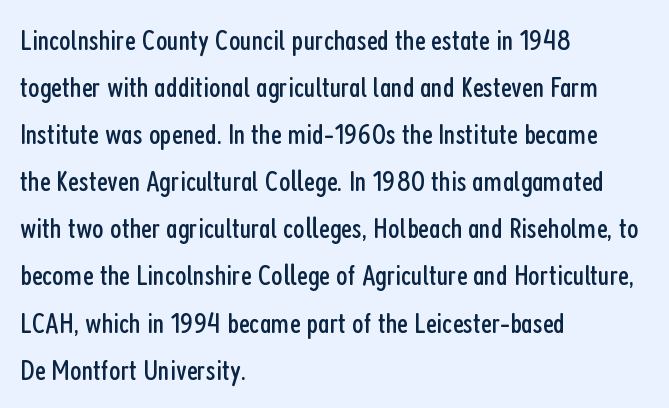
Q: Is the text bold? A: No.
Q: Is the text italic (slanted)? A: No, it is upright.
Q: Is the typeface a serif or a sans-serif typeface? A: Sans-serif.
Q: Is the text underlined? A: No.
Q: How is the paragraph aligned? A: Left-aligned.
Q: Is the spacing between letters normal or unusually wide? A: Normal.
Q: Is the spacing between lines tight, normal or loose? A: Normal.
Q: Width (condensed, normal, or wide)? A: Condensed.
Q: Stroke contrast? A: Low.
Q: x-height? A: Medium.
Q: Monospaced? A: No.
